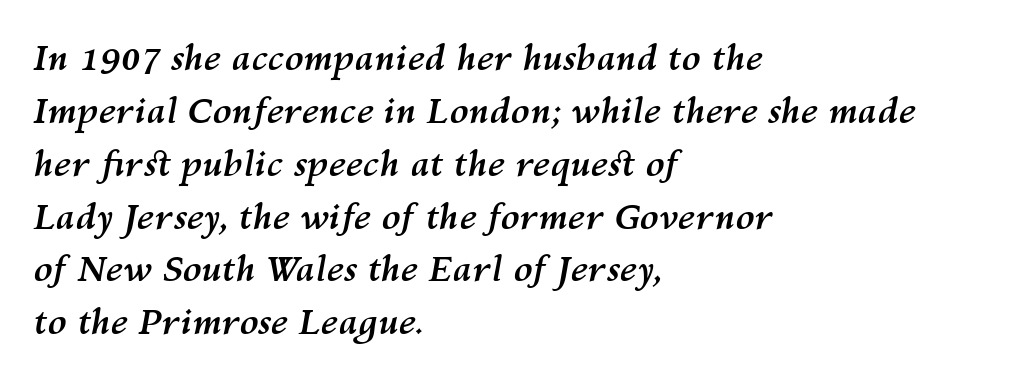
Q: Is the text bold? A: Yes.
Q: Is the text italic (slanted)? A: Yes, it leans right by about 10 degrees.
Q: Is the text underlined? A: No.
Q: How is the paragraph aligned? A: Left-aligned.
Q: Is the spacing between letters normal or unusually wide? A: Normal.
Q: Is the spacing between lines tight, normal or loose? A: Normal.
Q: Width (condensed, normal, or wide)? A: Normal.
Q: Stroke contrast? A: Medium.
Q: x-height? A: Medium.
Q: Monospaced? A: No.
